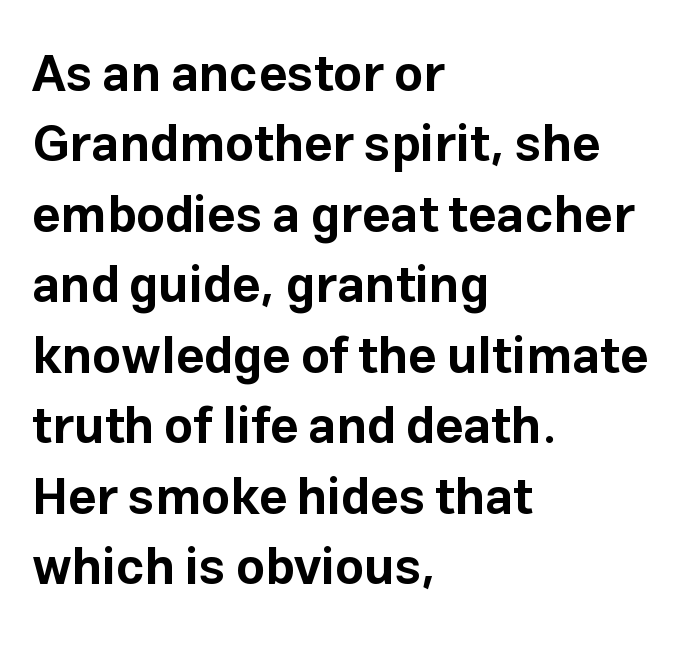
Q: Is the text bold? A: Yes.
Q: Is the text italic (slanted)? A: No, it is upright.
Q: Is the typeface a serif or a sans-serif typeface? A: Sans-serif.
Q: Is the text underlined? A: No.
Q: How is the paragraph aligned? A: Left-aligned.
Q: Is the spacing between letters normal or unusually wide? A: Normal.
Q: Is the spacing between lines tight, normal or loose? A: Normal.
Q: Width (condensed, normal, or wide)? A: Normal.
Q: Stroke contrast? A: Low.
Q: x-height? A: Medium.
Q: Monospaced? A: No.
